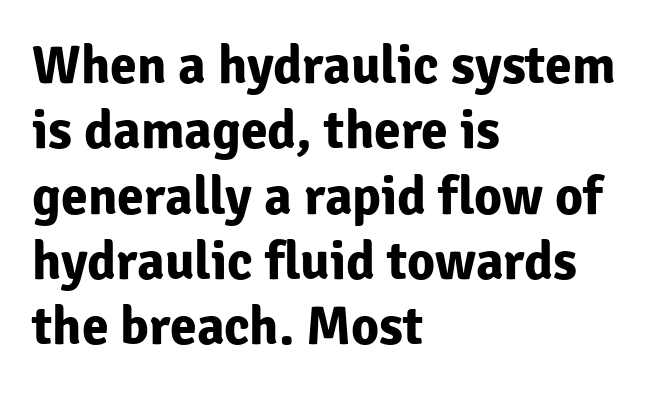
The image shows 54 px bold sans-serif type, upright; set left-aligned, line spacing 1.21x, normal letter spacing, not underlined; low stroke contrast and a medium x-height.
